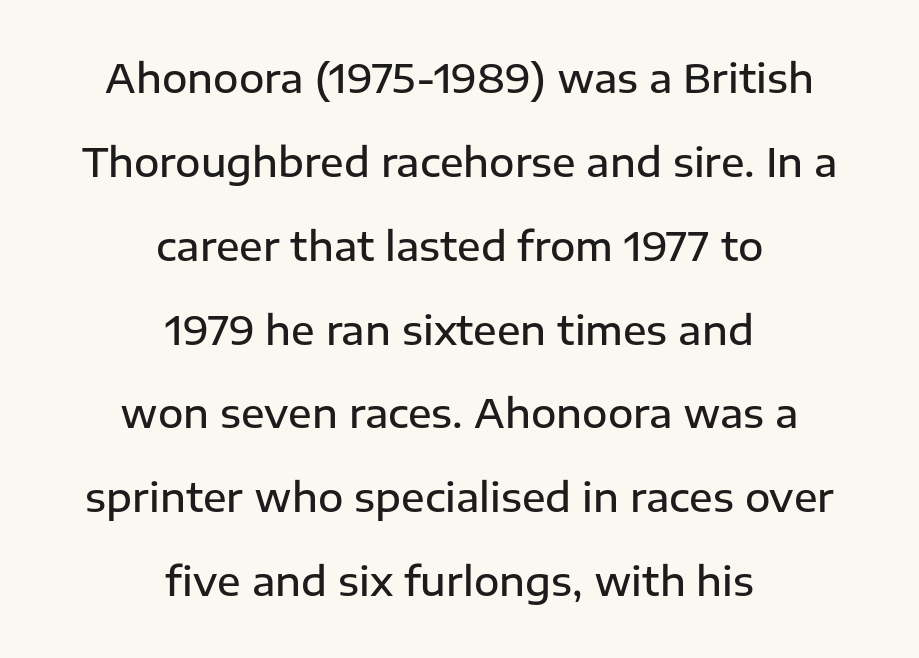
{"serif": "no", "italic": "no", "bold": "semi", "weight": "semibold", "width": "normal", "stroke_contrast": "low", "x_height": "medium", "monospaced": "no", "underline": "no", "align": "center", "line_spacing": "loose", "line_spacing_ratio": 2.15, "letter_spacing": "normal", "letter_spacing_em": 0.0, "glyph_px": 39}
